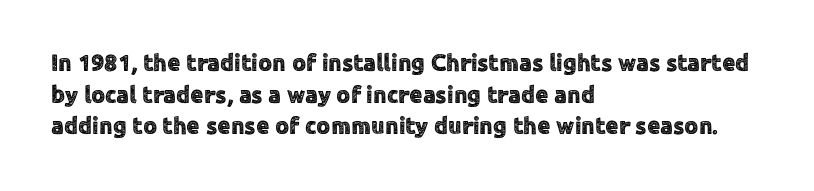
The image shows 24 px text type, upright; set left-aligned, normal line spacing (1.32x), normal letter spacing, not underlined.
